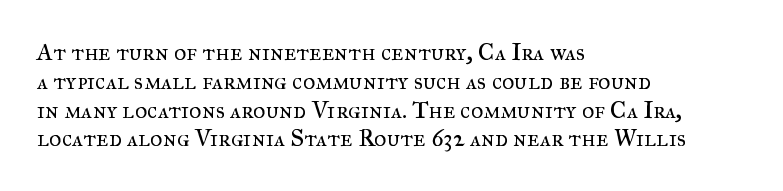
Horizontal alignment here is leftward, the default for most running prose. Is the stroke heavy? The answer is a plain regular-or-lighter. Posture: upright roman. The baseline area is clear. Between one letter and the next there's only the usual sliver of space.
